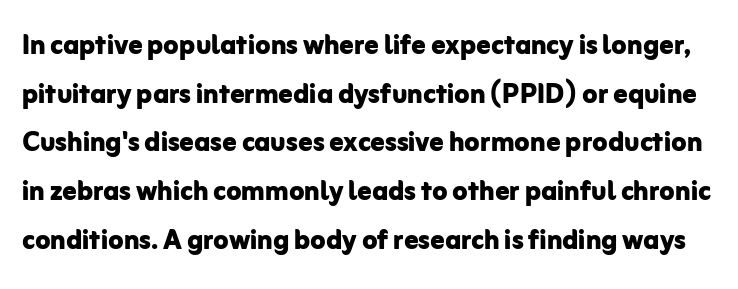
Q: Is the text bold? A: Yes.
Q: Is the text italic (slanted)? A: No, it is upright.
Q: Is the typeface a serif or a sans-serif typeface? A: Sans-serif.
Q: Is the text underlined? A: No.
Q: Is the spacing between letters normal or unusually wide? A: Normal.
Q: Is the spacing between lines tight, normal or loose? A: Normal.
Q: Width (condensed, normal, or wide)? A: Normal.
Q: Stroke contrast? A: Low.
Q: x-height? A: Medium.
Q: Monospaced? A: No.
